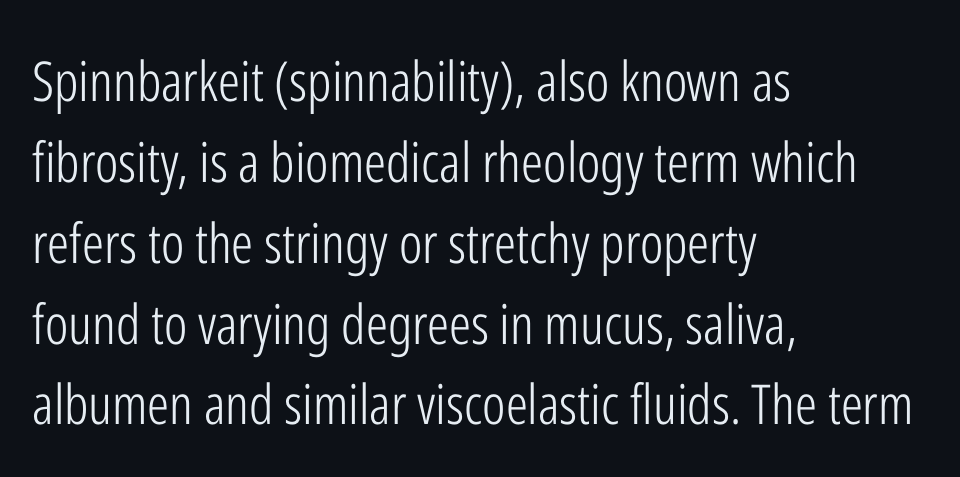
Q: Is the text bold? A: No.
Q: Is the text italic (slanted)? A: No, it is upright.
Q: Is the typeface a serif or a sans-serif typeface? A: Sans-serif.
Q: Is the text underlined? A: No.
Q: How is the paragraph aligned? A: Left-aligned.
Q: Is the spacing between letters normal or unusually wide? A: Normal.
Q: Is the spacing between lines tight, normal or loose? A: Normal.
Q: Width (condensed, normal, or wide)? A: Condensed.
Q: Stroke contrast? A: Low.
Q: x-height? A: Medium.
Q: Monospaced? A: No.
